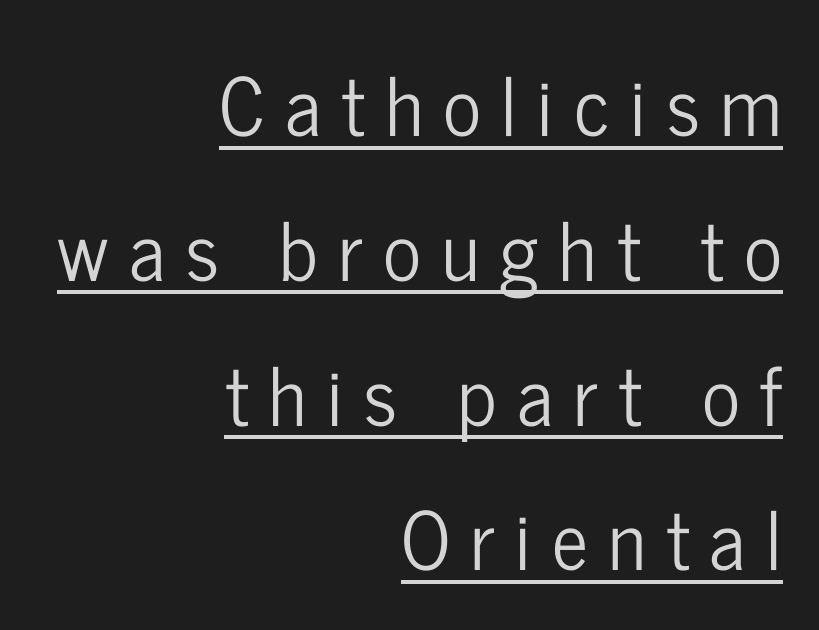
Stroke terminals: plain, sans-serif. Vertical strokes here are truly vertical. The letterforms stand isolated, each surrounded by extra space. Layout note: lines flush right. Character widths vary here, with narrow letters taking less room than wide ones.
